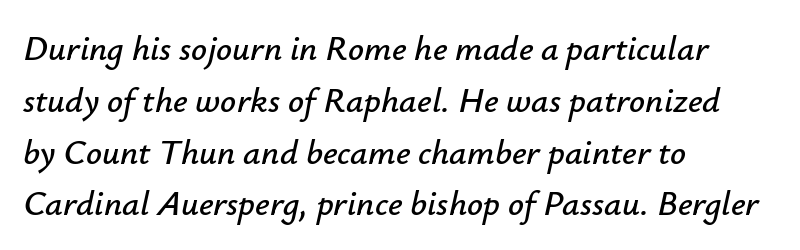
Successive baselines arrive at the customary interval. The face used here is rendered with its standard letterfit. Alignment: flush left. There's an unmistakable incline to the writing here. The rendering uses natural spacing where letterforms have individual widths.
